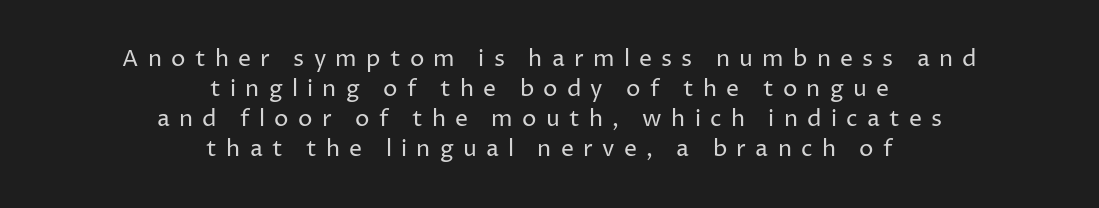
Q: Is the text bold? A: No.
Q: Is the text italic (slanted)? A: No, it is upright.
Q: Is the text underlined? A: No.
Q: How is the paragraph aligned? A: Centered.
Q: Is the spacing between letters normal or unusually wide? A: Unusually wide.
Q: Is the spacing between lines tight, normal or loose? A: Normal.
